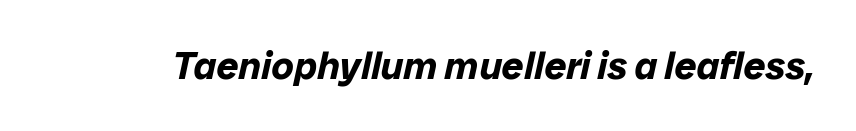
The image shows 39 px bold type, italic (leaning right); set normal letter spacing, not underlined; low stroke contrast and a medium x-height.
